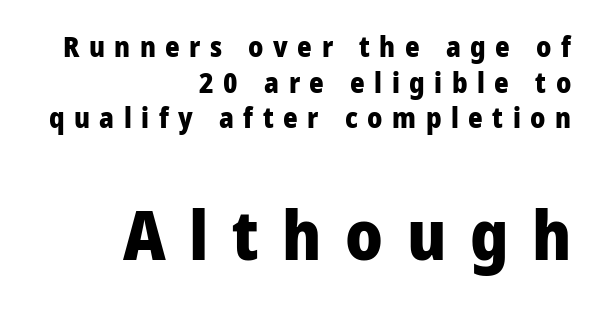
The typeface chosen for these lines omits serifs. Only glyphs here, with clear space below each row. Heavy-handed strokes throughout: this text is bold. The letters advance in unequal steps, a hallmark of proportional type. Notice how the passage keeps a crisp vertical edge on the right only.
